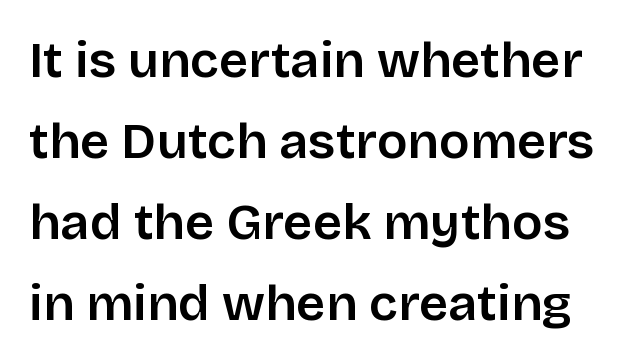
The rendering shows plain stroke endings on the letterforms — a sans-serif design. The rendering uses natural spacing where letterforms have individual widths. When letters stand straight like this, we call the style roman or upright. The leading is moderate, giving the passage an even texture.
